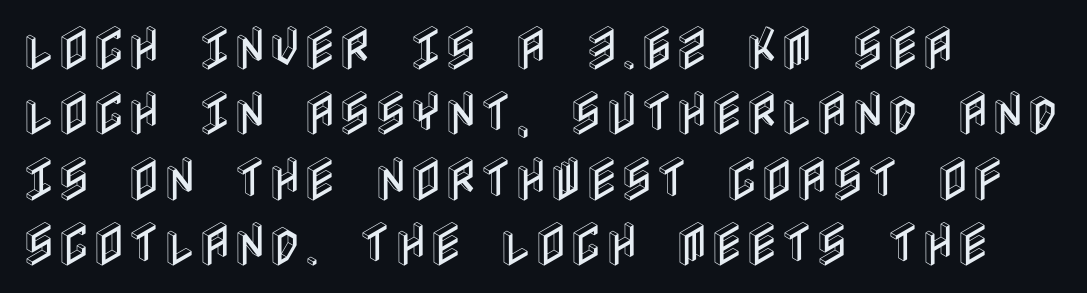
The image shows 48 px condensed type, upright; set left-aligned, normal line spacing (1.36x), normal letter spacing, not underlined; a large x-height.
